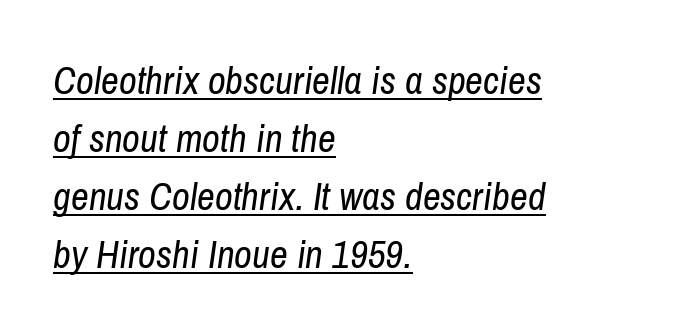
Q: Is the text bold? A: No.
Q: Is the text italic (slanted)? A: Yes, it leans right by about 8 degrees.
Q: Is the text underlined? A: Yes.
Q: How is the paragraph aligned? A: Left-aligned.
Q: Is the spacing between letters normal or unusually wide? A: Normal.
Q: Is the spacing between lines tight, normal or loose? A: Normal.
Q: Width (condensed, normal, or wide)? A: Condensed.
Q: Stroke contrast? A: Low.
Q: x-height? A: Medium.
Q: Monospaced? A: No.
